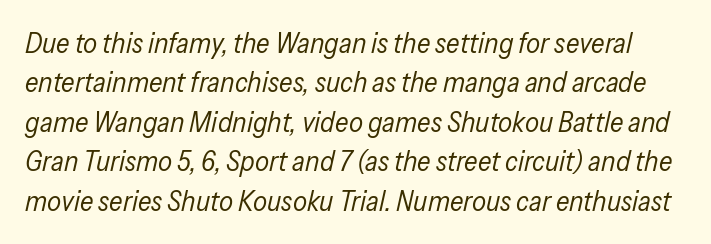
Q: Is the text bold? A: No.
Q: Is the text italic (slanted)? A: Yes, it leans right by about 13 degrees.
Q: Is the text underlined? A: No.
Q: Is the spacing between letters normal or unusually wide? A: Normal.
Q: Is the spacing between lines tight, normal or loose? A: Normal.
Q: Width (condensed, normal, or wide)? A: Condensed.
Q: Stroke contrast? A: Low.
Q: x-height? A: Medium.
Q: Monospaced? A: No.
